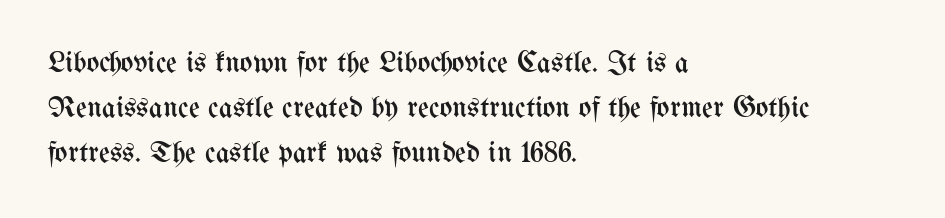
Q: Is the text bold? A: No.
Q: Is the text italic (slanted)? A: No, it is upright.
Q: Is the text underlined? A: No.
Q: How is the paragraph aligned? A: Left-aligned.
Q: Is the spacing between letters normal or unusually wide? A: Normal.
Q: Is the spacing between lines tight, normal or loose? A: Normal.
Q: Width (condensed, normal, or wide)? A: Condensed.
Q: Stroke contrast? A: Medium.
Q: x-height? A: Medium.
Q: Monospaced? A: No.
